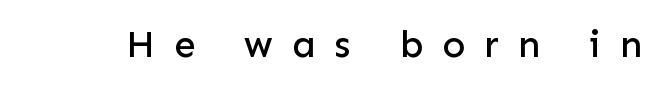
Q: Is the text italic (slanted)? A: No, it is upright.
Q: Is the typeface a serif or a sans-serif typeface? A: Sans-serif.
Q: Is the text underlined? A: No.
Q: Is the spacing between letters normal or unusually wide? A: Unusually wide.
Q: Width (condensed, normal, or wide)? A: Normal.
Q: Stroke contrast? A: Low.
Q: x-height? A: Medium.
Q: Monospaced? A: No.
